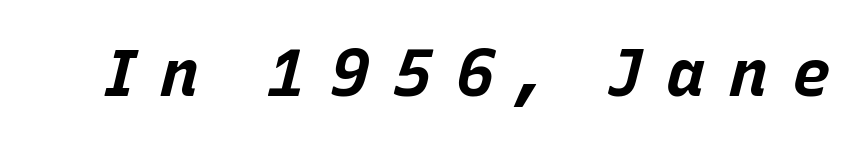
Q: Is the text bold? A: Yes.
Q: Is the text italic (slanted)? A: Yes, it leans right by about 15 degrees.
Q: Is the text underlined? A: No.
Q: Is the spacing between letters normal or unusually wide? A: Unusually wide.
Q: Width (condensed, normal, or wide)? A: Normal.
Q: Stroke contrast? A: Low.
Q: x-height? A: Large.
Q: Monospaced? A: No.
